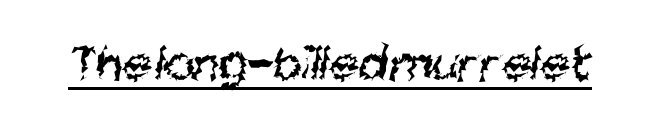
The image shows 53 px regular-weight, condensed sans-serif type; set normal letter spacing, underlined; medium stroke contrast and a large x-height.
